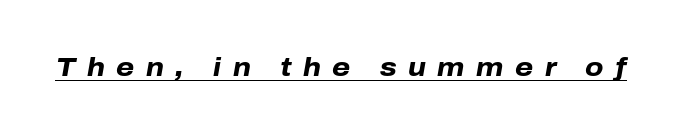
Notice how the stems are inclined rather than vertical — that's the hallmark of italics. Is the letter spacing exaggerated? Yes — the characters are pushed far apart. Emphasis by weight is at full strength: bold. This is underlined copy, the kind a proofreader might mark for attention.
